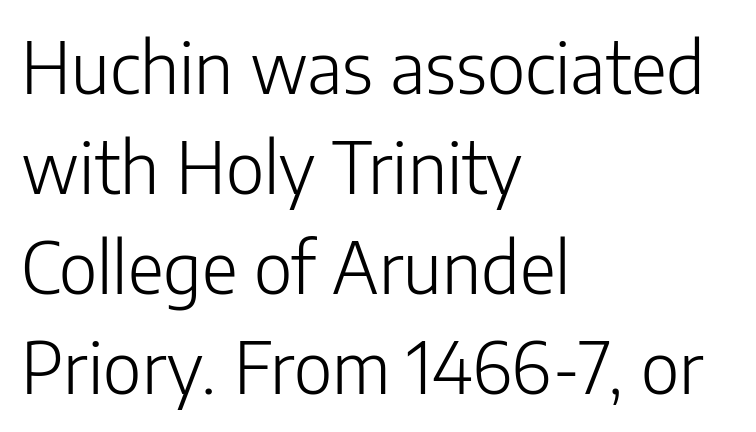
Q: Is the text bold? A: No.
Q: Is the text italic (slanted)? A: No, it is upright.
Q: Is the typeface a serif or a sans-serif typeface? A: Sans-serif.
Q: Is the text underlined? A: No.
Q: How is the paragraph aligned? A: Left-aligned.
Q: Is the spacing between letters normal or unusually wide? A: Normal.
Q: Is the spacing between lines tight, normal or loose? A: Normal.
Q: Width (condensed, normal, or wide)? A: Normal.
Q: Stroke contrast? A: Low.
Q: x-height? A: Medium.
Q: Monospaced? A: No.
